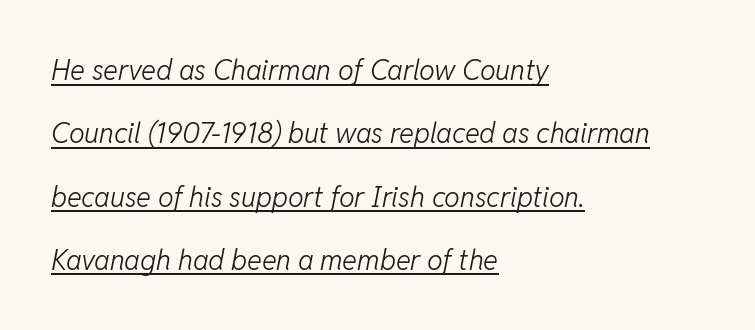
The image shows 28 px light type, italic (leaning right); set left-aligned, loose line spacing (2.26x), normal letter spacing, underlined; low stroke contrast and a medium x-height.
